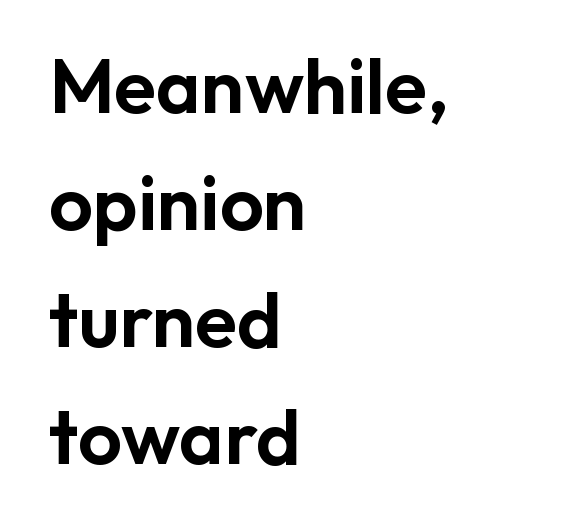
Q: Is the text italic (slanted)? A: No, it is upright.
Q: Is the typeface a serif or a sans-serif typeface? A: Sans-serif.
Q: Is the text underlined? A: No.
Q: How is the paragraph aligned? A: Left-aligned.
Q: Is the spacing between letters normal or unusually wide? A: Normal.
Q: Is the spacing between lines tight, normal or loose? A: Normal.
Q: Width (condensed, normal, or wide)? A: Normal.
Q: Stroke contrast? A: Low.
Q: x-height? A: Medium.
Q: Monospaced? A: No.
